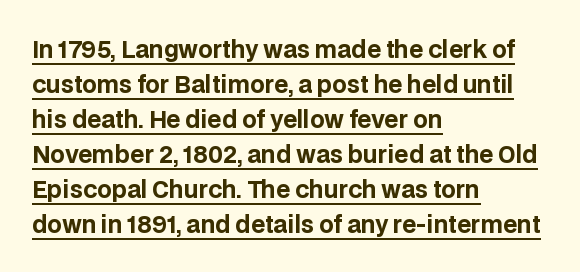
{"italic": "no", "bold": "yes", "underline": "yes", "align": "left", "line_spacing": "normal", "line_spacing_ratio": 1.52, "letter_spacing": "normal", "letter_spacing_em": 0.0, "glyph_px": 23}
